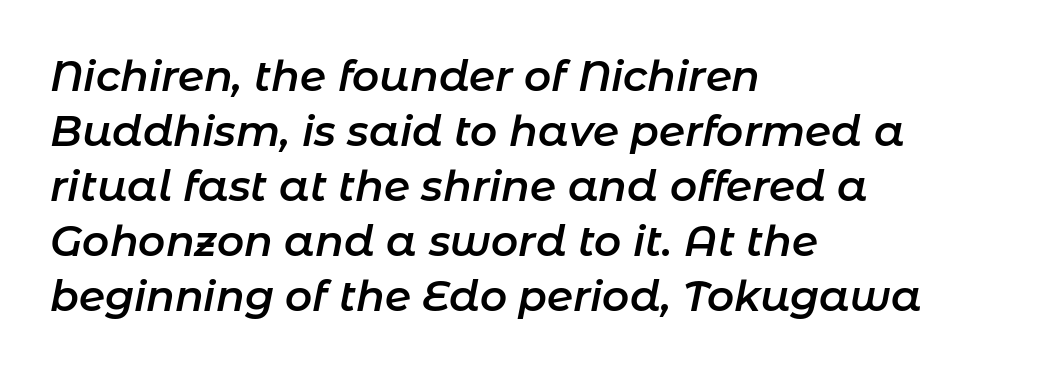
Left-aligned paragraph, ragged on the right. Stems and bowls a touch heavier than normal — semibold. Honestly, the row spacing looks completely unremarkable. Descender tails drop into unmarked territory. In terms of posture, this sample is oblique. The tracking reads as untouched default to a designer's eye.
